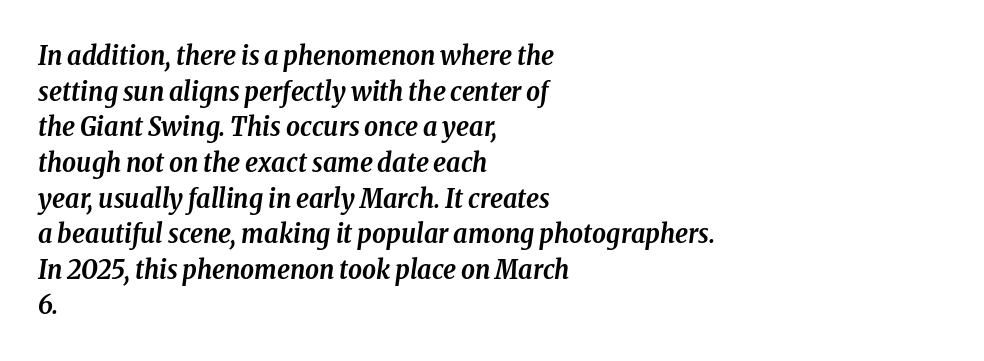
{"italic": "yes", "lean": "right", "slant_degrees": 8, "bold": "yes", "underline": "no", "align": "left", "line_spacing": "normal", "line_spacing_ratio": 1.32, "letter_spacing": "normal", "letter_spacing_em": 0.0, "glyph_px": 27}
